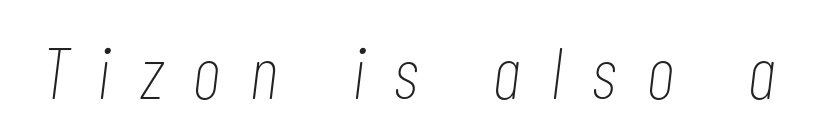
The image shows 73 px thin, condensed type, italic (leaning right); set unusually wide letter spacing (+0.42 em), not underlined; low stroke contrast and a medium x-height.
